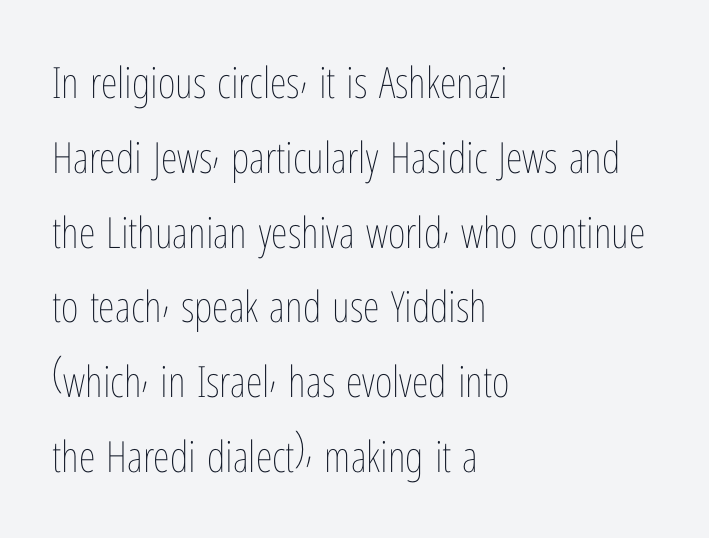
The typeface has the unassuming heft of standard copy or less. The specimen omits any rule beneath the text block's lines. Inter-character spacing is left at the font's built-in metrics. Is there any slant? The stems are plumb. The passage is arranged the way most books set body copy — flush left. Proportional: the letters do not fall into vertical columns.
